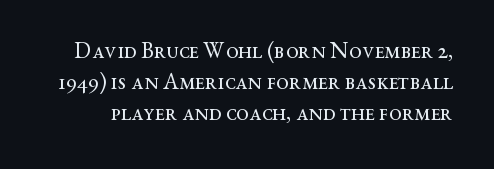
The image shows 23 px text type, upright; set normal line spacing (1.35x), normal letter spacing, not underlined.
